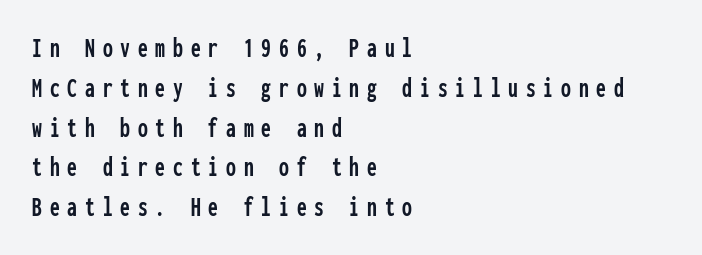
These lines sit exactly where default settings would place them. There is plenty of visible air inserted between adjacent glyphs. It's the straight-up-and-down kind of type. You could count columns in this text — the font is strictly monospaced. A clean baseline with only descenders dipping below it.
